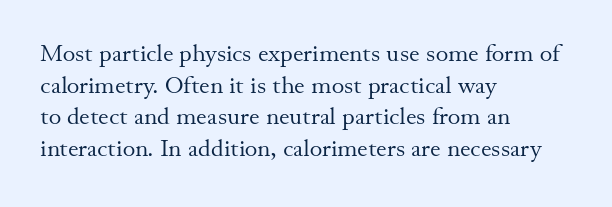
Leftover space on each line is placed entirely after the last word. The typesetting does not lean heavy: it is not bold. Honestly, the letter spacing is just normal — you wouldn't notice it. Underline: absent. If you drew a line through each stem, it would be perfectly vertical.
